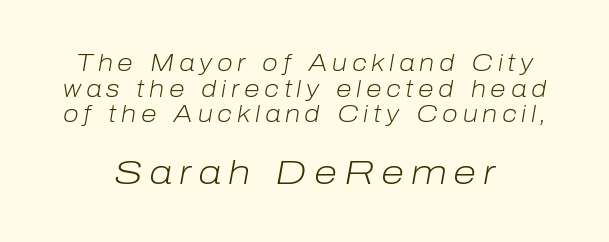
{"italic": "yes", "lean": "right", "slant_degrees": 10, "bold": "no", "weight": "light", "width": "normal", "stroke_contrast": "low", "x_height": "medium", "monospaced": "no", "underline": "no", "align": "center", "line_spacing": "tight", "line_spacing_ratio": 1.11, "letter_spacing": "wide", "letter_spacing_em": 0.2, "larger_block": "second", "size_ratio": 1.48, "glyph_px": 34}
